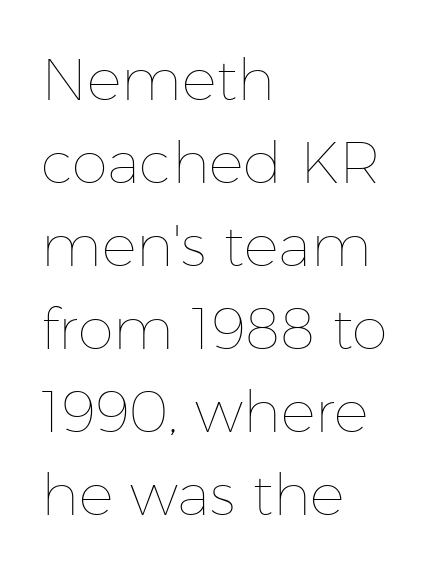
The image shows 58 px thin type, upright; set left-aligned, normal line spacing (1.43x), normal letter spacing, not underlined; low stroke contrast and a medium x-height.
